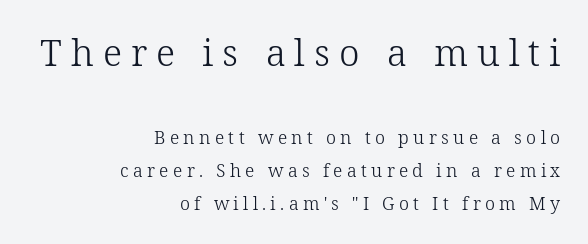
The image shows 37 px light serif type, upright; set right-aligned, line spacing 1.83x, unusually wide letter spacing (+0.24 em), not underlined; the first (top) block is 2.06x larger; low stroke contrast and a medium x-height.
